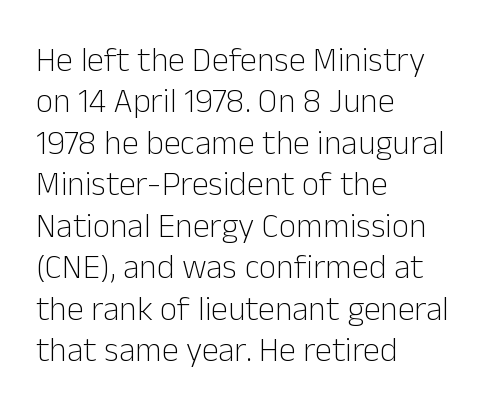
{"serif": "no", "italic": "no", "bold": "no", "weight": "light", "width": "normal", "stroke_contrast": "low", "x_height": "medium", "monospaced": "no", "underline": "no", "align": "left", "line_spacing_ratio": 1.22, "letter_spacing": "normal", "letter_spacing_em": 0.0, "glyph_px": 34}
